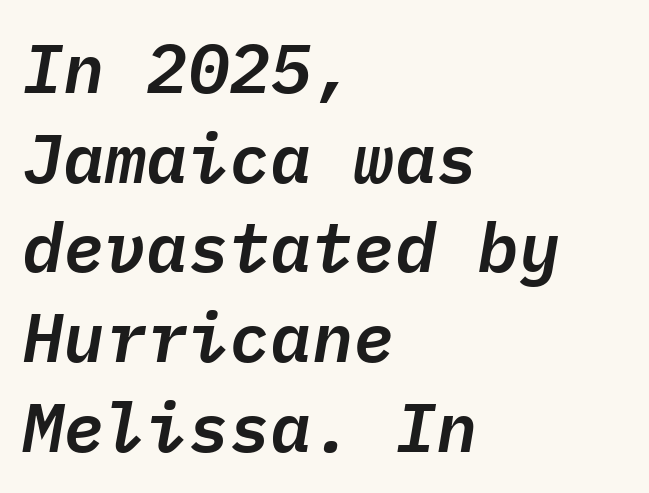
The image shows 69 px text type, italic (leaning right), monospaced; set left-aligned, normal line spacing (1.3x), normal letter spacing, not underlined; low stroke contrast and a medium x-height.
